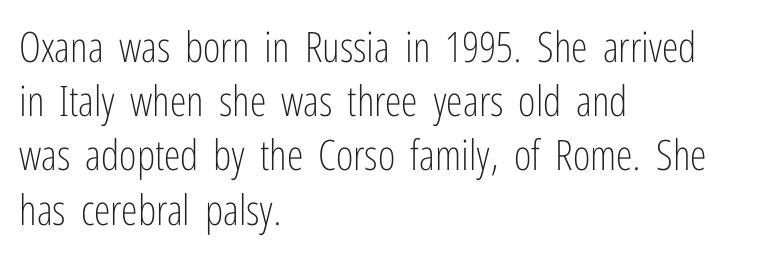
The image shows 42 px light, condensed sans-serif type, upright; set left-aligned, normal line spacing (1.29x), normal letter spacing, not underlined; low stroke contrast and a medium x-height.
